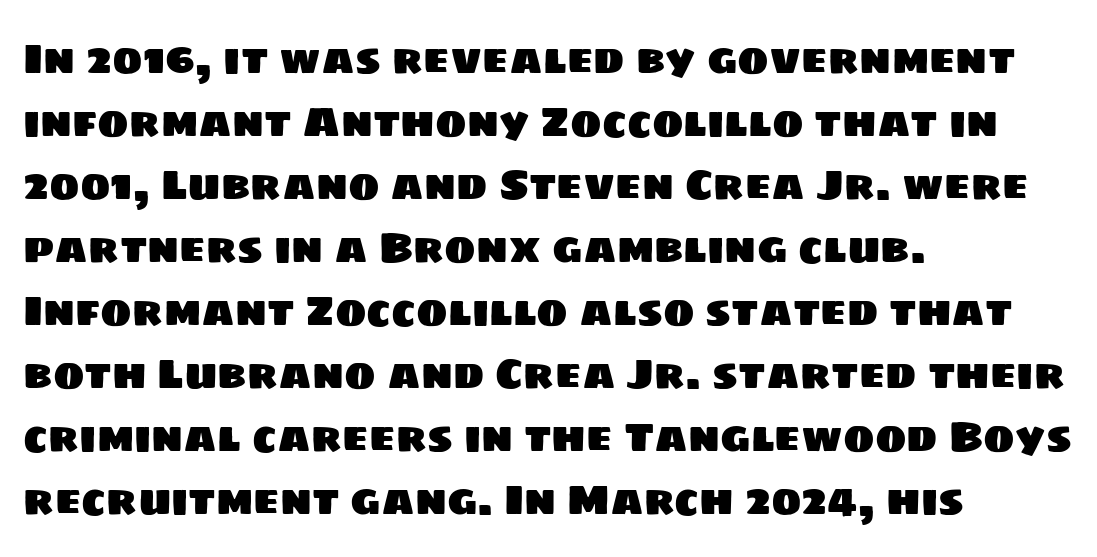
Q: Is the typeface a serif or a sans-serif typeface? A: Sans-serif.
Q: Is the text underlined? A: No.
Q: How is the paragraph aligned? A: Left-aligned.
Q: Is the spacing between letters normal or unusually wide? A: Normal.
Q: Is the spacing between lines tight, normal or loose? A: Normal.
Q: Width (condensed, normal, or wide)? A: Normal.
Q: Stroke contrast? A: Low.
Q: x-height? A: Large.
Q: Monospaced? A: No.
